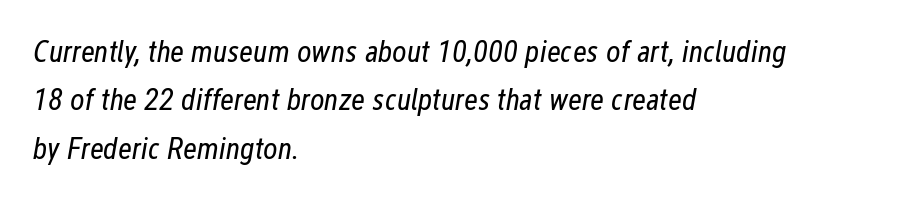
Q: Is the text bold? A: No.
Q: Is the text italic (slanted)? A: Yes, it leans right by about 12 degrees.
Q: Is the text underlined? A: No.
Q: How is the paragraph aligned? A: Left-aligned.
Q: Is the spacing between letters normal or unusually wide? A: Normal.
Q: Is the spacing between lines tight, normal or loose? A: Normal.
Q: Width (condensed, normal, or wide)? A: Condensed.
Q: Stroke contrast? A: Low.
Q: x-height? A: Medium.
Q: Monospaced? A: No.
